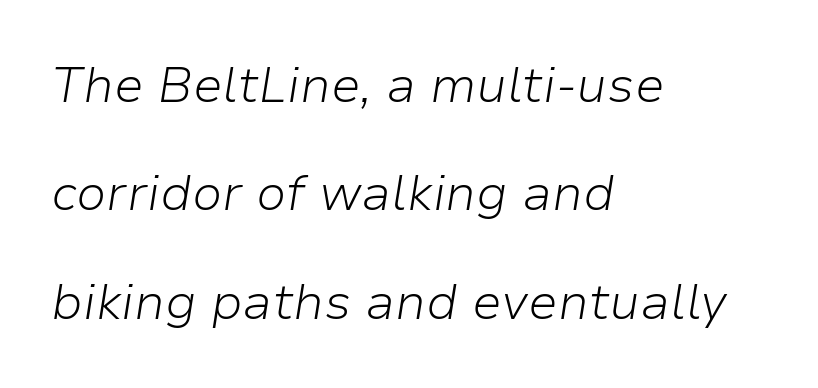
Q: Is the text bold? A: No.
Q: Is the text italic (slanted)? A: Yes, it leans right by about 9 degrees.
Q: Is the text underlined? A: No.
Q: How is the paragraph aligned? A: Left-aligned.
Q: Is the spacing between letters normal or unusually wide? A: Normal.
Q: Is the spacing between lines tight, normal or loose? A: Loose.
Q: Width (condensed, normal, or wide)? A: Normal.
Q: Stroke contrast? A: Low.
Q: x-height? A: Medium.
Q: Monospaced? A: No.
